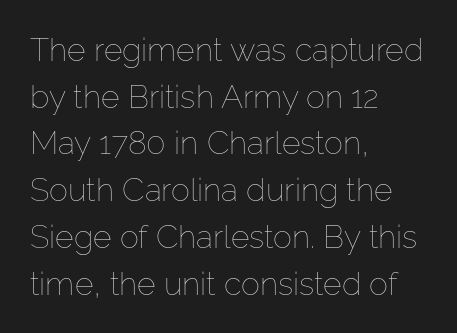
Q: Is the text bold? A: No.
Q: Is the text italic (slanted)? A: No, it is upright.
Q: Is the text underlined? A: No.
Q: How is the paragraph aligned? A: Left-aligned.
Q: Is the spacing between letters normal or unusually wide? A: Normal.
Q: Is the spacing between lines tight, normal or loose? A: Normal.
Q: Width (condensed, normal, or wide)? A: Normal.
Q: Stroke contrast? A: Low.
Q: x-height? A: Medium.
Q: Monospaced? A: No.
